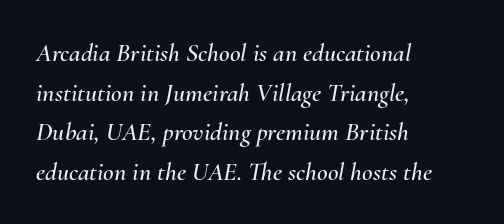
The image shows 26 px text type, italic (leaning right); set left-aligned, normal line spacing (1.52x), normal letter spacing, not underlined.
